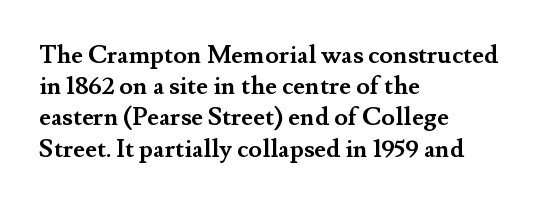
{"italic": "no", "bold": "yes", "underline": "no", "align": "left", "line_spacing": "normal", "line_spacing_ratio": 1.25, "letter_spacing": "normal", "letter_spacing_em": 0.0, "glyph_px": 25}
